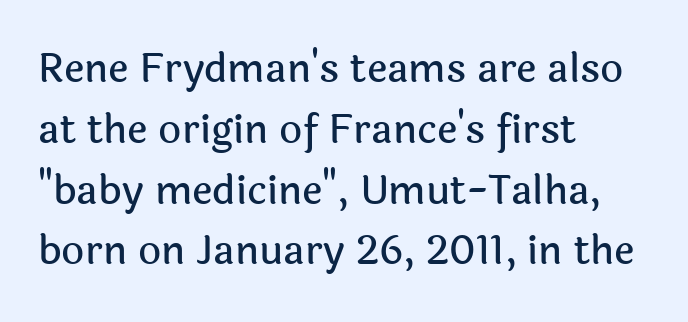
A clean baseline with only descenders dipping below it. If you drew a line through each stem, it would be perfectly vertical. The font family rendered here belongs to the sans-serif group. Vertical spacing — default. Teacher's note: observe the even left margin — that is flush-left alignment.
